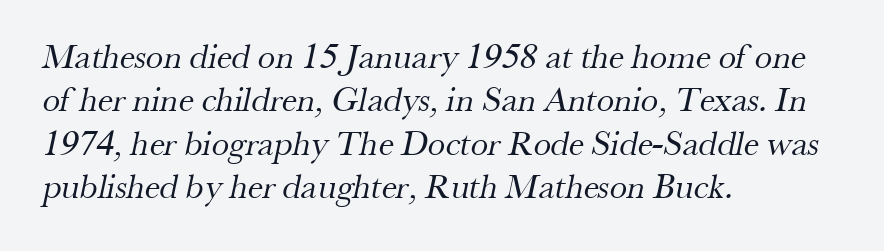
Q: Is the text bold? A: No.
Q: Is the typeface a serif or a sans-serif typeface? A: Serif.
Q: Is the text underlined? A: No.
Q: How is the paragraph aligned? A: Left-aligned.
Q: Is the spacing between letters normal or unusually wide? A: Normal.
Q: Width (condensed, normal, or wide)? A: Normal.
Q: Stroke contrast? A: Medium.
Q: x-height? A: Small.
Q: Monospaced? A: No.
